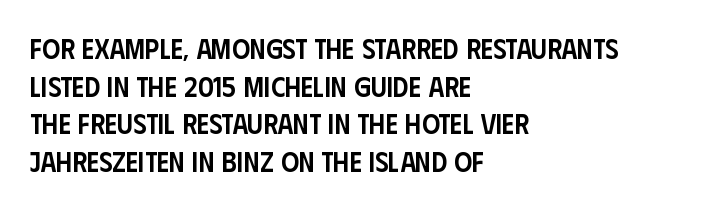
Q: Is the text bold? A: Semi-bold.
Q: Is the text italic (slanted)? A: No, it is upright.
Q: Is the typeface a serif or a sans-serif typeface? A: Sans-serif.
Q: Is the text underlined? A: No.
Q: How is the paragraph aligned? A: Left-aligned.
Q: Is the spacing between letters normal or unusually wide? A: Normal.
Q: Is the spacing between lines tight, normal or loose? A: Normal.
Q: Width (condensed, normal, or wide)? A: Condensed.
Q: Stroke contrast? A: Low.
Q: x-height? A: Large.
Q: Monospaced? A: No.
